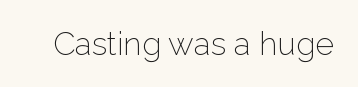
{"serif": "no", "italic": "no", "bold": "no", "weight": "light", "width": "normal", "stroke_contrast": "low", "x_height": "medium", "monospaced": "no", "underline": "no", "letter_spacing": "normal", "letter_spacing_em": 0.0, "glyph_px": 32}
